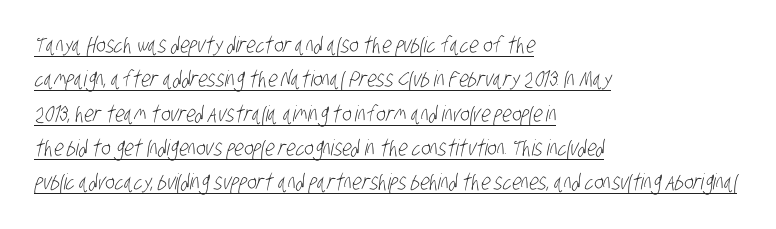
No chunkiness to these letters — they're not bold. You could call the tracking neutral — neither tight nor loose. Decoration check: the copy is underlined. The rows are spaced the way most documents space them. Each line starts at the same left margin while the right side varies.
